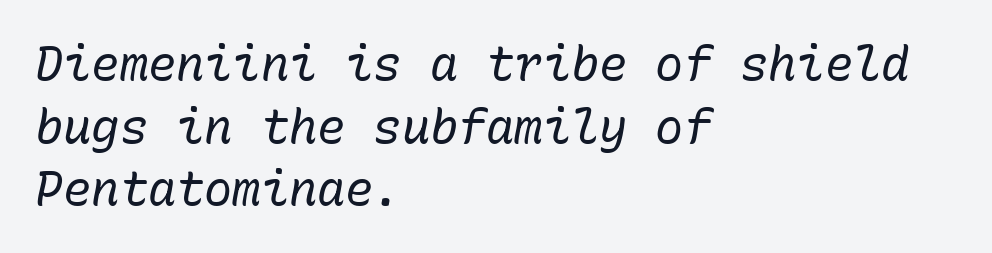
Q: Is the text bold? A: No.
Q: Is the text italic (slanted)? A: Yes, it leans right by about 10 degrees.
Q: Is the text underlined? A: No.
Q: How is the paragraph aligned? A: Left-aligned.
Q: Is the spacing between letters normal or unusually wide? A: Normal.
Q: Is the spacing between lines tight, normal or loose? A: Normal.
Q: Width (condensed, normal, or wide)? A: Normal.
Q: Stroke contrast? A: Low.
Q: x-height? A: Medium.
Q: Monospaced? A: Yes.
